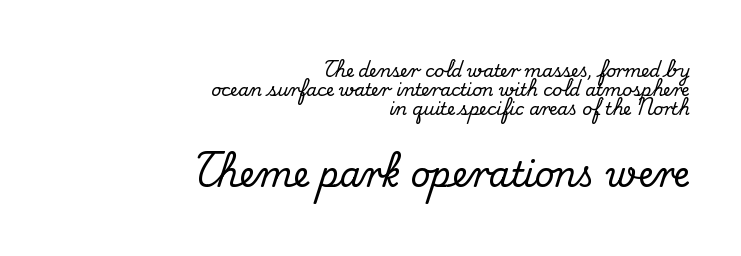
Q: Is the text italic (slanted)? A: Yes.
Q: Is the typeface a serif or a sans-serif typeface? A: Serif.
Q: Is the text underlined? A: No.
Q: How is the paragraph aligned? A: Right-aligned.
Q: Is the spacing between letters normal or unusually wide? A: Normal.
Q: Is the spacing between lines tight, normal or loose? A: Tight.
Q: Which block of text is set in a larger size, the first (top) or the second (bottom)? A: The second (bottom) one.
Q: Width (condensed, normal, or wide)? A: Normal.
Q: Stroke contrast? A: Medium.
Q: x-height? A: Small.
Q: Monospaced? A: No.
